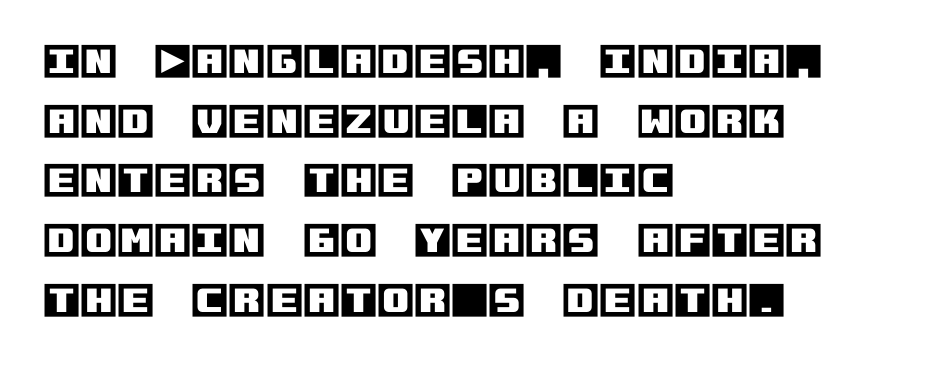
The image shows 38 px text type, upright; set left-aligned, normal line spacing (1.57x), normal letter spacing, not underlined; a large x-height.
